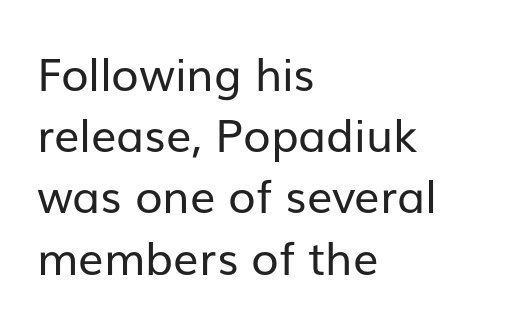
Leading: standard. The line texture is even and compact thanks to regular tracking. No italicization has been applied; the sample stays upright. The foot of each line stays bare and open. The typeface chosen for these lines omits serifs. The letters advance in unequal steps, a hallmark of proportional type.
